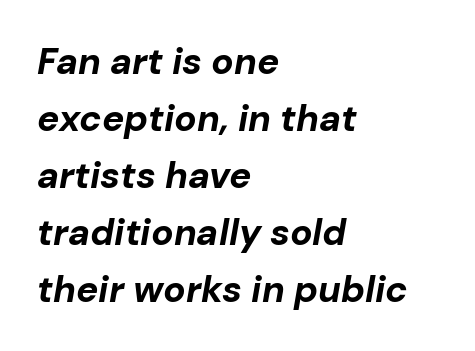
Does extra space separate the letters? No, they use regular spacing. The font is running at its bold setting. Baseline-to-baseline distance is the conventional proportion of letter height. You could not count columns in this text — the font is proportionally spaced. Underline: absent.
